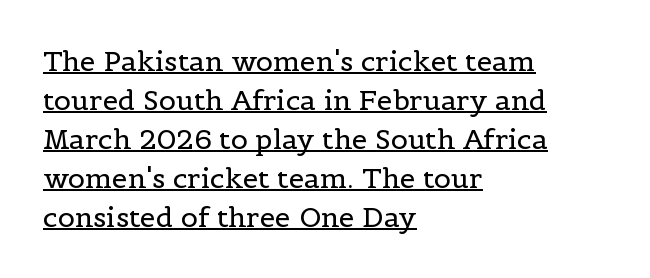
{"serif": "yes", "italic": "no", "bold": "no", "weight": "regular", "width": "normal", "x_height": "medium", "monospaced": "no", "underline": "yes", "align": "left", "line_spacing": "normal", "line_spacing_ratio": 1.39, "letter_spacing": "normal", "letter_spacing_em": 0.0, "glyph_px": 28}
